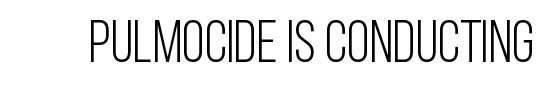
Q: Is the text bold? A: No.
Q: Is the text italic (slanted)? A: No, it is upright.
Q: Is the typeface a serif or a sans-serif typeface? A: Sans-serif.
Q: Is the text underlined? A: No.
Q: Is the spacing between letters normal or unusually wide? A: Normal.
Q: Width (condensed, normal, or wide)? A: Condensed.
Q: Stroke contrast? A: Low.
Q: x-height? A: Large.
Q: Monospaced? A: No.
